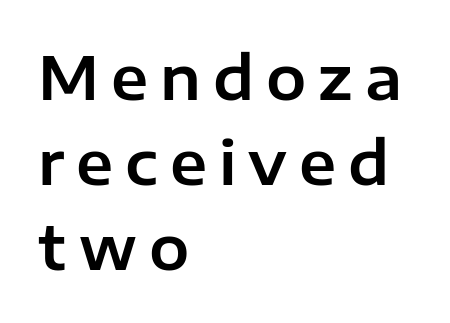
Q: Is the text italic (slanted)? A: No, it is upright.
Q: Is the typeface a serif or a sans-serif typeface? A: Sans-serif.
Q: Is the text underlined? A: No.
Q: How is the paragraph aligned? A: Left-aligned.
Q: Is the spacing between letters normal or unusually wide? A: Unusually wide.
Q: Is the spacing between lines tight, normal or loose? A: Normal.
Q: Width (condensed, normal, or wide)? A: Normal.
Q: Stroke contrast? A: Low.
Q: x-height? A: Medium.
Q: Monospaced? A: No.
